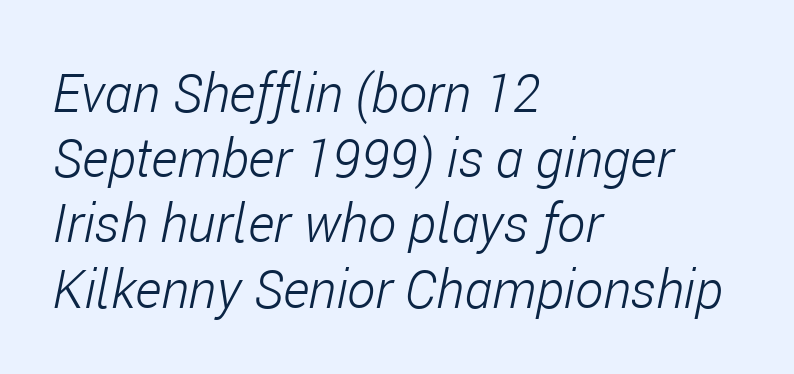
Q: Is the text bold? A: No.
Q: Is the text italic (slanted)? A: Yes, it leans right by about 11 degrees.
Q: Is the text underlined? A: No.
Q: How is the paragraph aligned? A: Left-aligned.
Q: Is the spacing between letters normal or unusually wide? A: Normal.
Q: Width (condensed, normal, or wide)? A: Condensed.
Q: Stroke contrast? A: Low.
Q: x-height? A: Medium.
Q: Monospaced? A: No.
